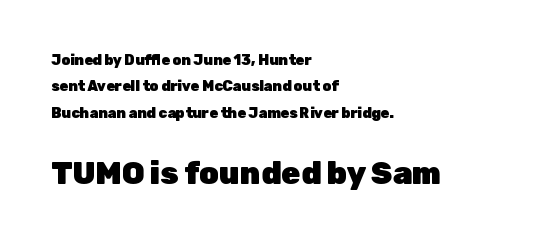
The rendering anchors every line to the left-hand side. The sample has been set heavy, in full bold. Think of a printed novel: that variable character pitch is what you see here. The passage shown has conventional tracking throughout. The designer went with a sans here, leaving each stem footless. This sample uses an upright cut, with every glyph sitting square on the baseline.
